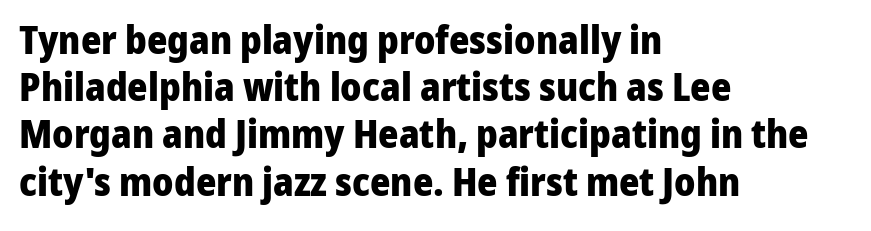
Set as a true bold cut, around the 700 mark. This sample uses a sans-serif face. A classic flush-left, rag-right setting is used for this passage. These lines are rendered in a variable-pitch font. Bare-footed words on every line.
